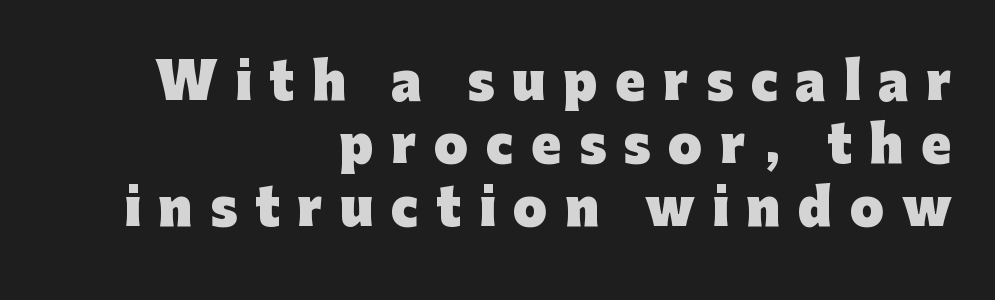
Q: Is the text bold? A: Yes.
Q: Is the text italic (slanted)? A: No, it is upright.
Q: Is the typeface a serif or a sans-serif typeface? A: Sans-serif.
Q: Is the text underlined? A: No.
Q: How is the paragraph aligned? A: Right-aligned.
Q: Is the spacing between letters normal or unusually wide? A: Unusually wide.
Q: Is the spacing between lines tight, normal or loose? A: Normal.
Q: Width (condensed, normal, or wide)? A: Normal.
Q: Stroke contrast? A: Low.
Q: x-height? A: Medium.
Q: Monospaced? A: No.
